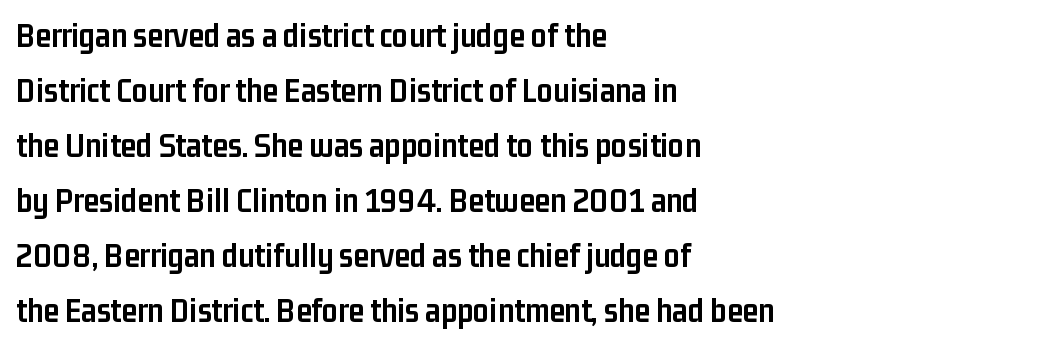
Q: Is the text bold? A: Yes.
Q: Is the text italic (slanted)? A: No, it is upright.
Q: Is the typeface a serif or a sans-serif typeface? A: Sans-serif.
Q: Is the text underlined? A: No.
Q: How is the paragraph aligned? A: Left-aligned.
Q: Is the spacing between letters normal or unusually wide? A: Normal.
Q: Is the spacing between lines tight, normal or loose? A: Normal.
Q: Width (condensed, normal, or wide)? A: Condensed.
Q: Stroke contrast? A: Low.
Q: x-height? A: Medium.
Q: Monospaced? A: No.
